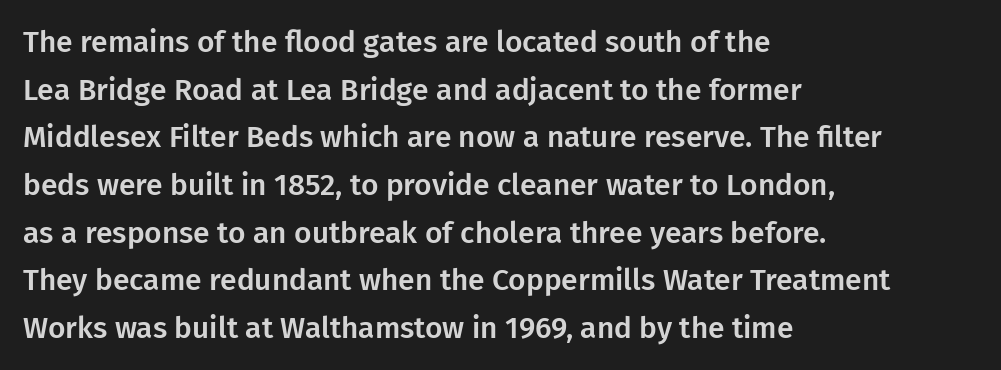
The image shows 30 px sans-serif type, upright; set left-aligned, normal line spacing (1.59x), normal letter spacing, not underlined; low stroke contrast and a medium x-height.
